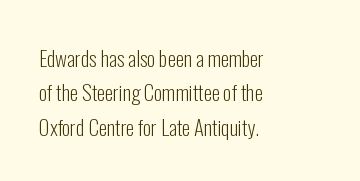
Q: Is the text bold? A: No.
Q: Is the text italic (slanted)? A: No, it is upright.
Q: Is the text underlined? A: No.
Q: How is the paragraph aligned? A: Left-aligned.
Q: Is the spacing between letters normal or unusually wide? A: Normal.
Q: Is the spacing between lines tight, normal or loose? A: Normal.
